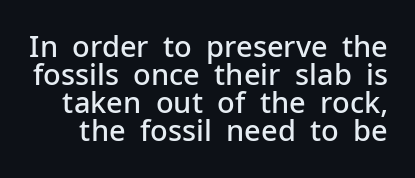
Q: Is the text bold? A: Semi-bold.
Q: Is the text italic (slanted)? A: No, it is upright.
Q: Is the typeface a serif or a sans-serif typeface? A: Sans-serif.
Q: Is the text underlined? A: No.
Q: Is the spacing between letters normal or unusually wide? A: Normal.
Q: Is the spacing between lines tight, normal or loose? A: Tight.
Q: Width (condensed, normal, or wide)? A: Normal.
Q: Stroke contrast? A: Low.
Q: x-height? A: Medium.
Q: Monospaced? A: No.
